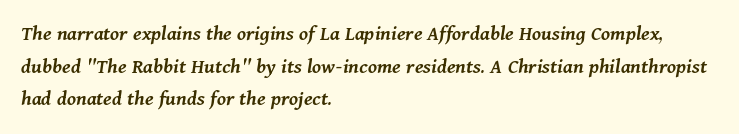
Any mark beneath the type? The region is blank. Yep, that's italic — everything's leaning. This block has exactly the height ordinary leading produces. The rendering keeps characters at their native spacing. The setting favours the left margin, as ordinary paragraphs usually do. Every letter is mildly thick-stroked: semibold rather than bold.
